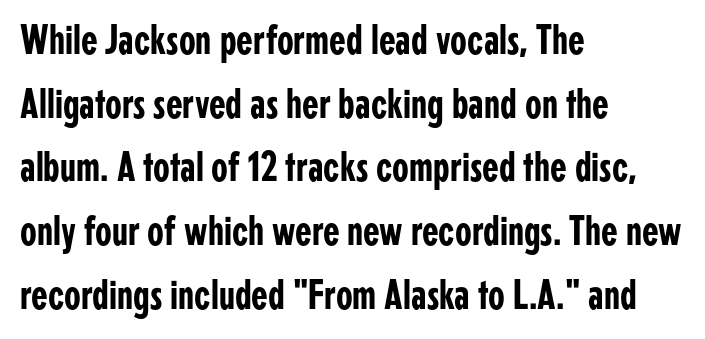
The image shows 43 px condensed sans-serif type, upright; set left-aligned, normal line spacing (1.48x), normal letter spacing, not underlined; low stroke contrast and a medium x-height.
